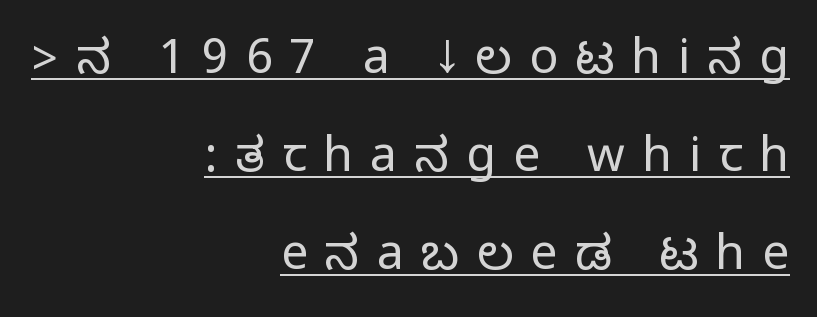
{"serif": "no", "italic": "no", "width": "condensed", "stroke_contrast": "medium", "monospaced": "no", "underline": "yes", "align": "right", "line_spacing": "loose", "line_spacing_ratio": 2.04, "letter_spacing": "wide", "letter_spacing_em": 0.36, "glyph_px": 48}
